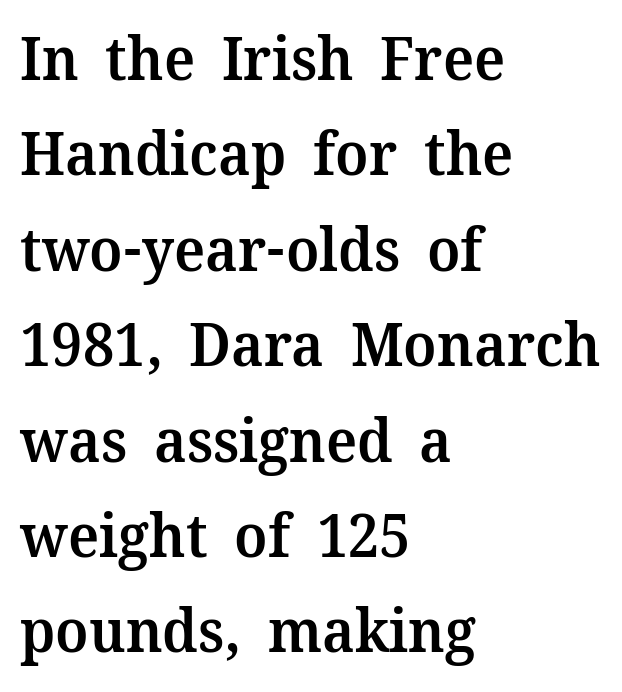
The image shows 60 px semibold serif type, upright; set left-aligned, normal line spacing (1.59x), normal letter spacing, not underlined; medium stroke contrast and a medium x-height.
